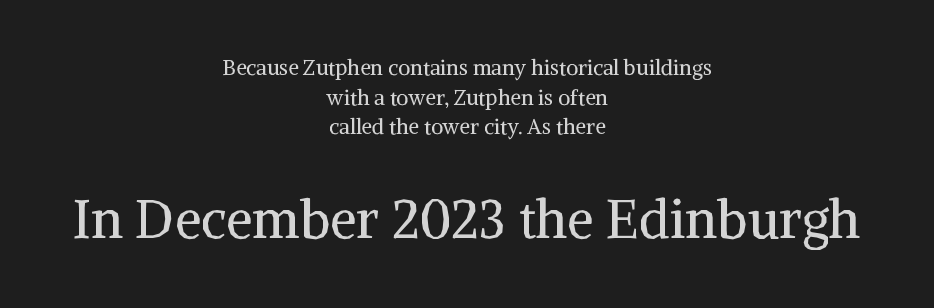
{"serif": "yes", "italic": "no", "bold": "no", "weight": "regular", "width": "normal", "stroke_contrast": "medium", "x_height": "medium", "monospaced": "no", "underline": "no", "align": "center", "line_spacing": "normal", "line_spacing_ratio": 1.41, "letter_spacing": "normal", "letter_spacing_em": 0.0, "larger_block": "second", "size_ratio": 2.52, "glyph_px": 53}
